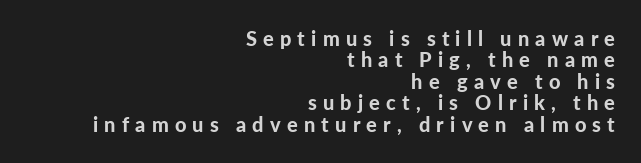
The image shows 20 px bold type, upright; set right-aligned, tight line spacing (1.07x), unusually wide letter spacing (+0.31 em), not underlined.
